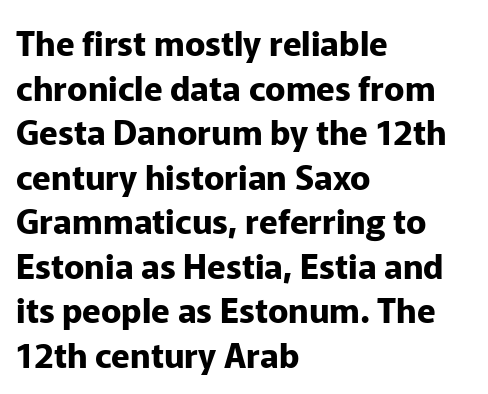
Q: Is the text bold? A: Yes.
Q: Is the text italic (slanted)? A: No, it is upright.
Q: Is the typeface a serif or a sans-serif typeface? A: Sans-serif.
Q: Is the text underlined? A: No.
Q: How is the paragraph aligned? A: Left-aligned.
Q: Is the spacing between letters normal or unusually wide? A: Normal.
Q: Is the spacing between lines tight, normal or loose? A: Normal.
Q: Width (condensed, normal, or wide)? A: Normal.
Q: Stroke contrast? A: Low.
Q: x-height? A: Medium.
Q: Monospaced? A: No.
